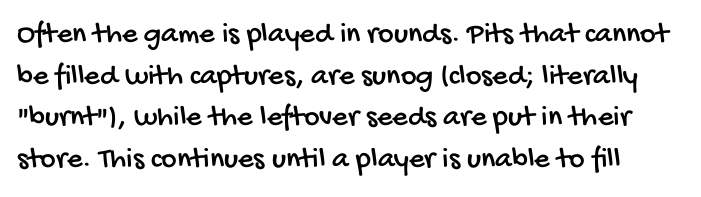
Has an underline been added? It has not. The rendering uses natural spacing where letterforms have individual widths. Does the type have serifs? No, each stem ends abruptly. The line-height multiplier appears to be the usual default. Is the letter spacing exaggerated? No — it looks like the ordinary default.
